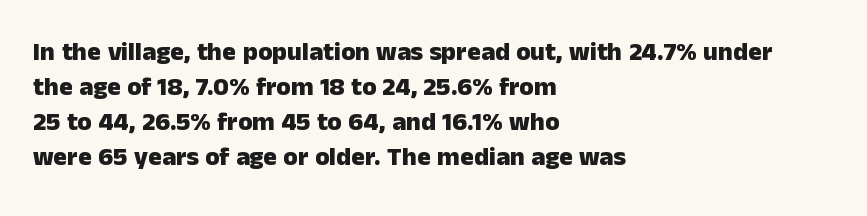
Q: Is the text bold? A: Yes.
Q: Is the text italic (slanted)? A: No, it is upright.
Q: Is the text underlined? A: No.
Q: How is the paragraph aligned? A: Left-aligned.
Q: Is the spacing between letters normal or unusually wide? A: Normal.
Q: Is the spacing between lines tight, normal or loose? A: Normal.
